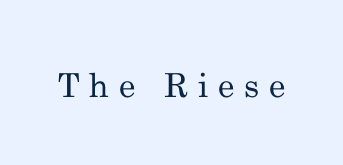
The image shows 33 px regular-weight serif type, upright; set unusually wide letter spacing (+0.29 em), not underlined; medium stroke contrast and a small x-height.
